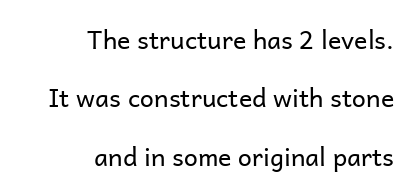
Q: Is the text bold? A: No.
Q: Is the text italic (slanted)? A: No, it is upright.
Q: Is the text underlined? A: No.
Q: How is the paragraph aligned? A: Right-aligned.
Q: Is the spacing between letters normal or unusually wide? A: Normal.
Q: Is the spacing between lines tight, normal or loose? A: Loose.
